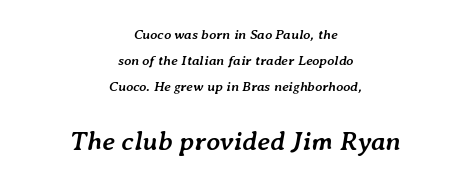
It's the slanting kind of type. The letters sit at their default tracking, neither squeezed nor spread. Typesetter's note: full bold, strokes at maximum text heaviness. The area under the type is left untouched. If you squint, the bottom block still reads clearly — it's the larger of the two. Layout note: lines centered.
